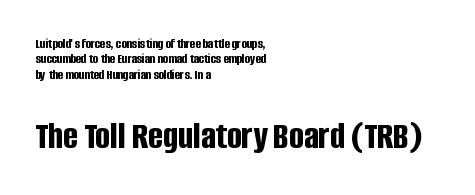
Q: Is the text bold? A: Yes.
Q: Is the text italic (slanted)? A: No, it is upright.
Q: Is the typeface a serif or a sans-serif typeface? A: Sans-serif.
Q: Is the text underlined? A: No.
Q: How is the paragraph aligned? A: Left-aligned.
Q: Is the spacing between letters normal or unusually wide? A: Normal.
Q: Is the spacing between lines tight, normal or loose? A: Tight.
Q: Which block of text is set in a larger size, the first (top) or the second (bottom)? A: The second (bottom) one.
Q: Width (condensed, normal, or wide)? A: Condensed.
Q: Stroke contrast? A: Low.
Q: x-height? A: Large.
Q: Monospaced? A: No.
